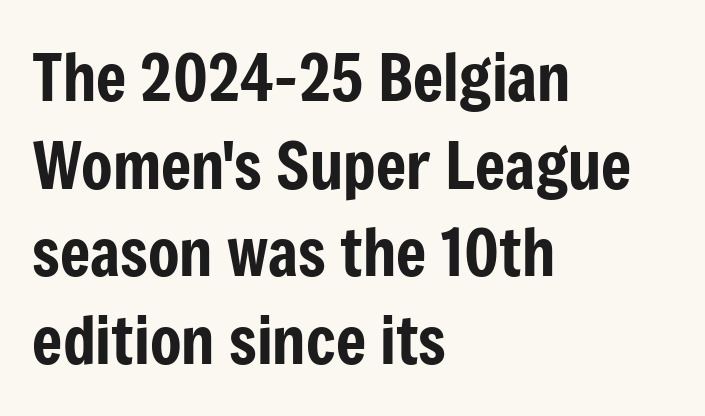
Only glyphs here, with clear space below each row. A typesetter would label this face a sans. Casual observation: everything's shoved over to the left. If you drew a line through each stem, it would be perfectly vertical. Does the leading feel generous? No, just average.
